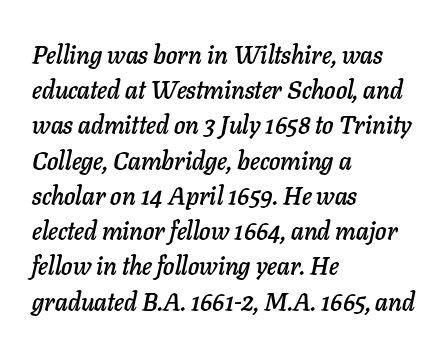
The image shows 25 px text type, italic (leaning right); set left-aligned, normal line spacing (1.41x), normal letter spacing, not underlined.
